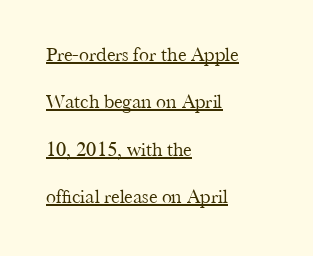
The image shows 20 px text type, upright; set left-aligned, loose line spacing (2.37x), normal letter spacing, underlined.
